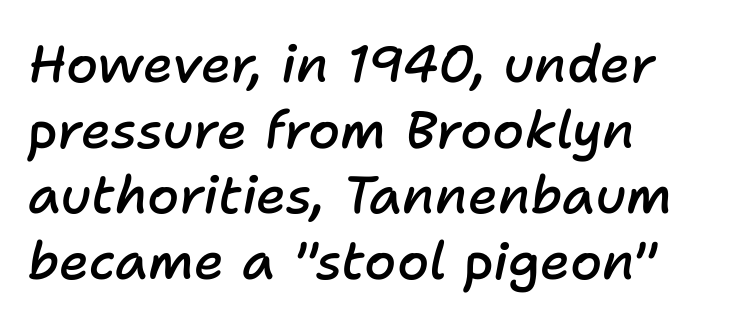
Q: Is the text bold? A: Semi-bold.
Q: Is the text italic (slanted)? A: Yes, it leans right by about 11 degrees.
Q: Is the text underlined? A: No.
Q: How is the paragraph aligned? A: Left-aligned.
Q: Is the spacing between letters normal or unusually wide? A: Normal.
Q: Is the spacing between lines tight, normal or loose? A: Normal.
Q: Width (condensed, normal, or wide)? A: Normal.
Q: Stroke contrast? A: Low.
Q: x-height? A: Medium.
Q: Monospaced? A: No.
